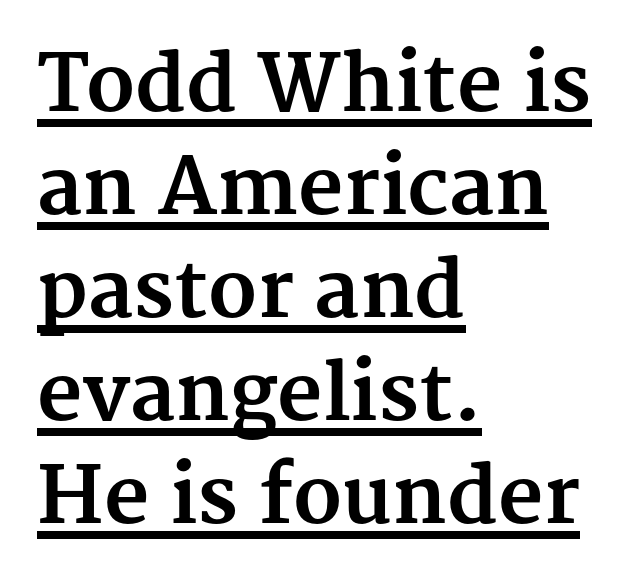
{"serif": "yes", "italic": "no", "bold": "yes", "weight": "bold", "width": "normal", "stroke_contrast": "medium", "x_height": "medium", "monospaced": "no", "underline": "yes", "align": "left", "line_spacing": "normal", "line_spacing_ratio": 1.32, "letter_spacing": "normal", "letter_spacing_em": 0.0, "glyph_px": 78}
